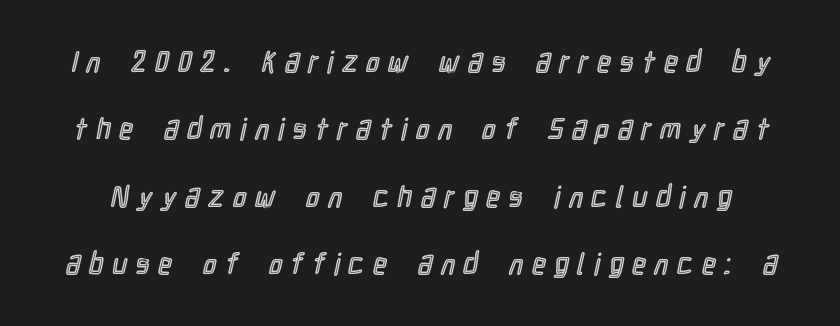
{"width": "condensed", "x_height": "medium", "monospaced": "no", "underline": "no", "line_spacing": "loose", "line_spacing_ratio": 2.32, "letter_spacing": "wide", "letter_spacing_em": 0.32, "glyph_px": 29}
